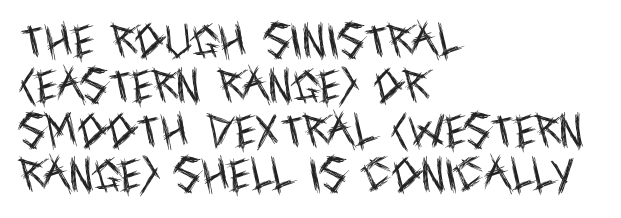
The image shows 37 px regular-weight, condensed sans-serif type, upright; set left-aligned, line spacing 1.21x, normal letter spacing, not underlined; a large x-height.
